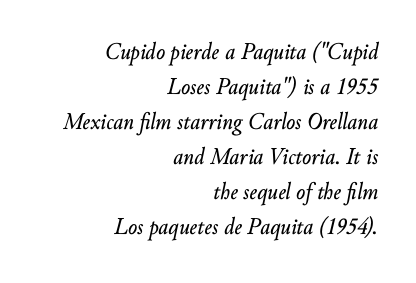
{"italic": "yes", "lean": "right", "slant_degrees": 10, "underline": "no", "align": "right", "line_spacing": "normal", "line_spacing_ratio": 1.46, "letter_spacing": "normal", "letter_spacing_em": 0.0, "glyph_px": 24}
